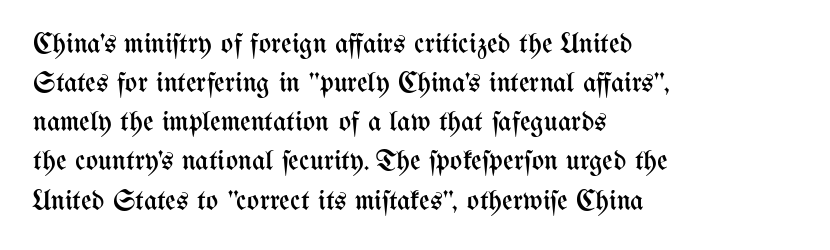
Each word holds together tightly as a unit, with standard inter-letter gaps. The typesetting does not lean heavy: it is not bold. Leading matches the norm, producing a regular column. These lines were composed using upright roman letters. You could not count columns in this text — the font is proportionally spaced.
